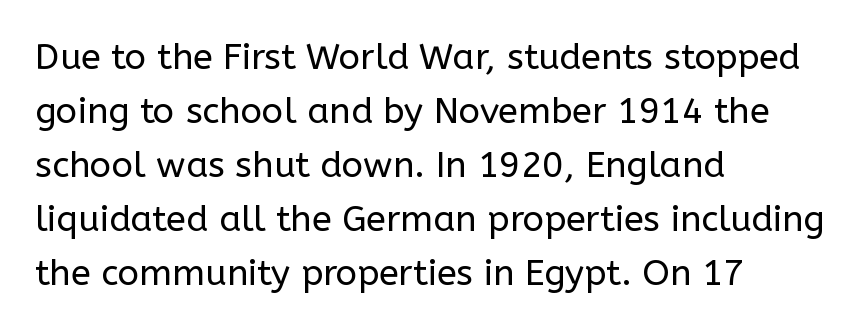
Q: Is the text bold? A: No.
Q: Is the text italic (slanted)? A: No, it is upright.
Q: Is the typeface a serif or a sans-serif typeface? A: Sans-serif.
Q: Is the text underlined? A: No.
Q: How is the paragraph aligned? A: Left-aligned.
Q: Is the spacing between letters normal or unusually wide? A: Normal.
Q: Is the spacing between lines tight, normal or loose? A: Normal.
Q: Width (condensed, normal, or wide)? A: Normal.
Q: Stroke contrast? A: Low.
Q: x-height? A: Medium.
Q: Monospaced? A: No.
